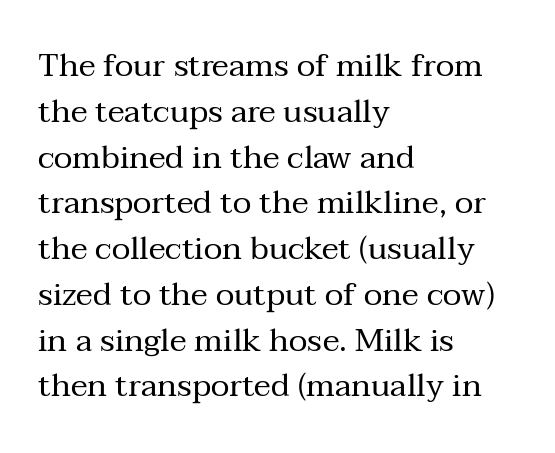
The image shows 32 px regular-weight serif type, upright; set left-aligned, normal line spacing (1.43x), normal letter spacing, not underlined; medium stroke contrast and a medium x-height.
